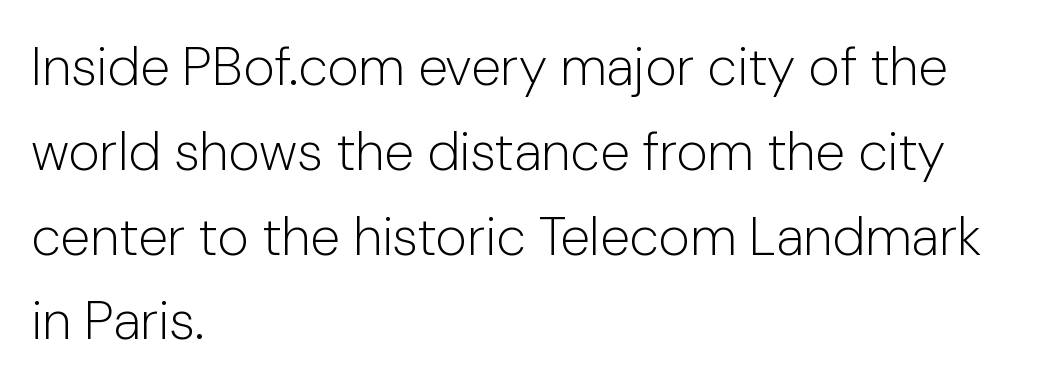
Q: Is the text bold? A: No.
Q: Is the text italic (slanted)? A: No, it is upright.
Q: Is the typeface a serif or a sans-serif typeface? A: Sans-serif.
Q: Is the text underlined? A: No.
Q: How is the paragraph aligned? A: Left-aligned.
Q: Is the spacing between letters normal or unusually wide? A: Normal.
Q: Is the spacing between lines tight, normal or loose? A: Normal.
Q: Width (condensed, normal, or wide)? A: Normal.
Q: Stroke contrast? A: Low.
Q: x-height? A: Medium.
Q: Monospaced? A: No.
